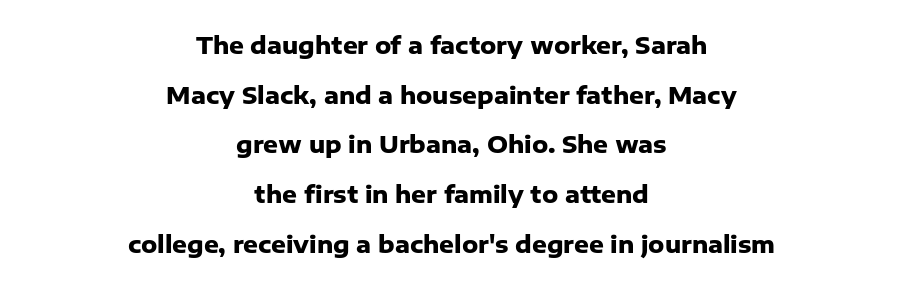
Q: Is the text bold? A: Yes.
Q: Is the text italic (slanted)? A: No, it is upright.
Q: Is the text underlined? A: No.
Q: How is the paragraph aligned? A: Centered.
Q: Is the spacing between letters normal or unusually wide? A: Normal.
Q: Is the spacing between lines tight, normal or loose? A: Loose.
